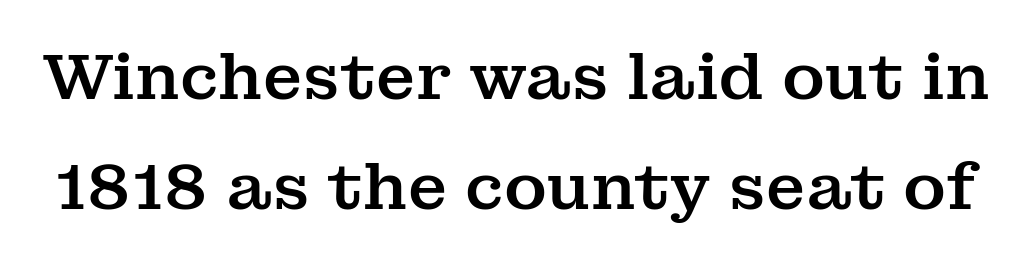
{"serif": "yes", "italic": "no", "width": "normal", "stroke_contrast": "medium", "x_height": "medium", "monospaced": "no", "underline": "no", "line_spacing": "normal", "line_spacing_ratio": 1.7, "letter_spacing": "normal", "letter_spacing_em": 0.0, "glyph_px": 65}
